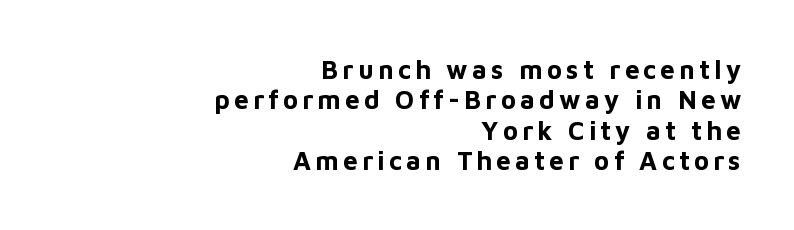
The image shows 26 px bold type, upright; set right-aligned, line spacing 1.17x, not underlined.
